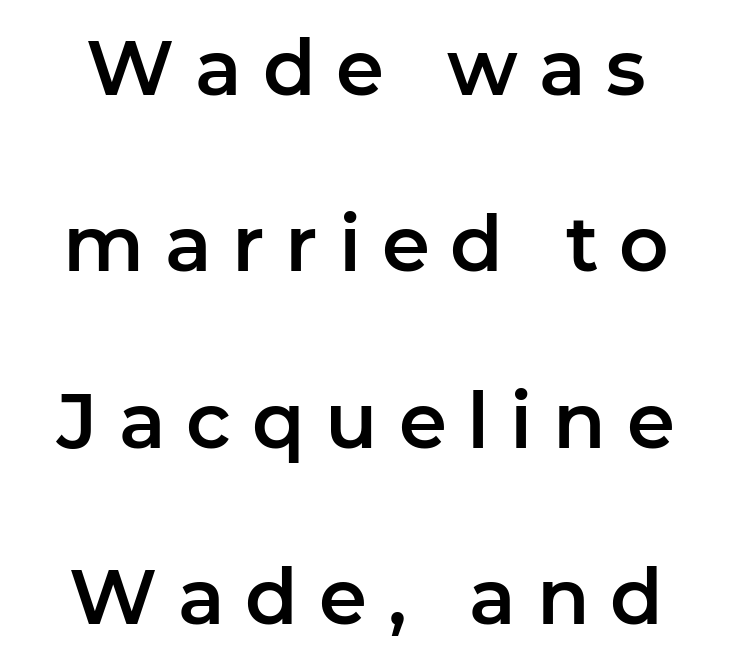
To sum up the face: it is a sans, with no serifs. The face used here is proportionally spaced, like ordinary book or web type. Horizontal bands of white between lines are thick stripes. Honestly, there is no underline to notice here at all. Does extra space separate the letters? Yes, quite a lot of it.
